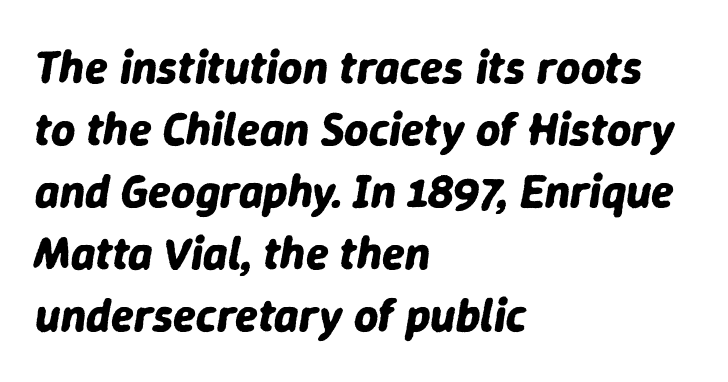
Any mark beneath the type? The region is blank. You'd pick this weight for a headline — it's a proper bold. This sample keeps an unexceptional amount of space between lines. These lines were composed using italics. You could not count columns in this text — the font is proportionally spaced.
